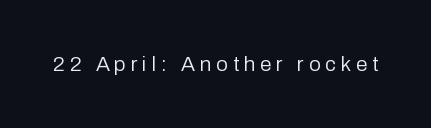
{"italic": "no", "bold": "no", "underline": "no", "letter_spacing": "wide", "letter_spacing_em": 0.23, "glyph_px": 21}
